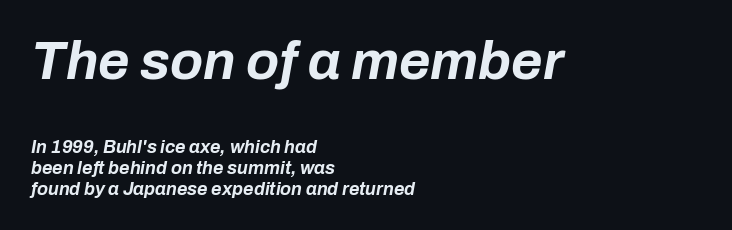
The baseline area is clear. The typesetting leans heavy: a genuine bold. This sample is left-justified, so line endings fall wherever the words run out. The text carries the slant typical of an italic or oblique font.
